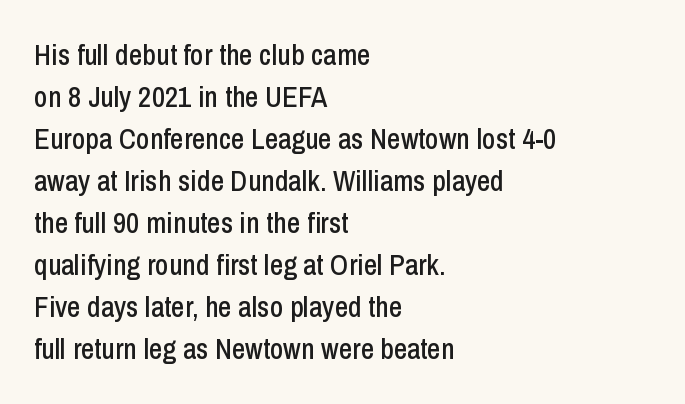
The image shows 29 px condensed sans-serif type, upright; set left-aligned, normal line spacing (1.45x), normal letter spacing, not underlined; low stroke contrast and a medium x-height.
